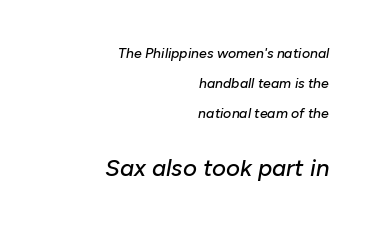
The image shows 24 px text type, italic (leaning right); set right-aligned, loose line spacing (2.14x), normal letter spacing, not underlined; the second (bottom) block is 1.71x larger.
